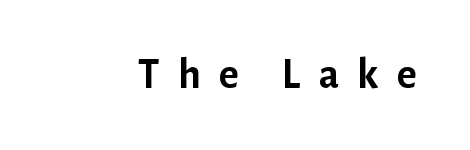
{"serif": "no", "italic": "no", "bold": "yes", "weight": "semibold", "width": "normal", "stroke_contrast": "low", "x_height": "medium", "monospaced": "no", "underline": "no", "letter_spacing": "wide", "letter_spacing_em": 0.42, "glyph_px": 43}
